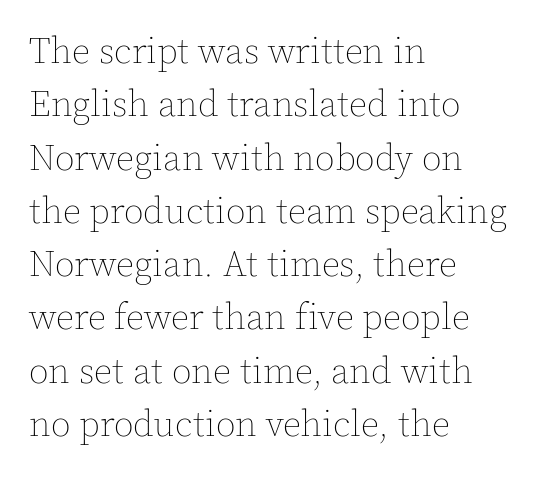
This rendering leaves character spacing at its baseline value. The words here are not underlined. Compared with a typical body face, this is equally light or lighter still. The paragraph shown leans on its left margin. A typesetter would call this proportional, since set widths differ per character. Every character sits straight up, as roman type does.
